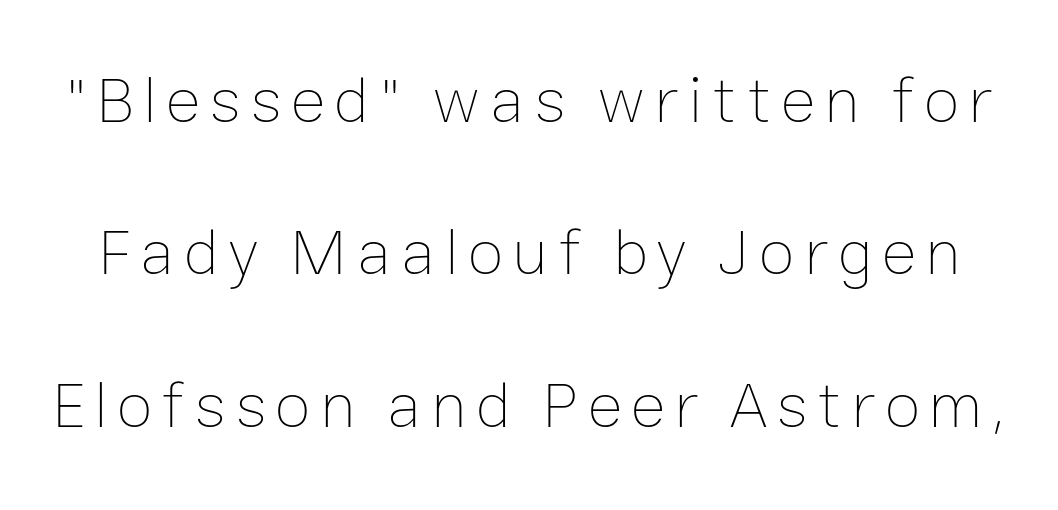
Q: Is the text bold? A: No.
Q: Is the text italic (slanted)? A: No, it is upright.
Q: Is the text underlined? A: No.
Q: Is the spacing between lines tight, normal or loose? A: Loose.
Q: Width (condensed, normal, or wide)? A: Normal.
Q: Stroke contrast? A: Low.
Q: x-height? A: Medium.
Q: Monospaced? A: No.
